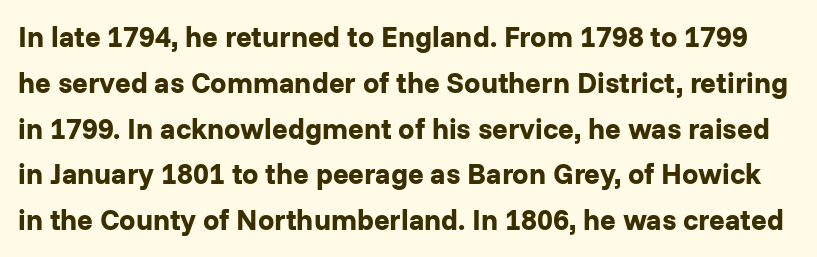
{"serif": "no", "italic": "no", "bold": "yes", "weight": "bold", "width": "normal", "stroke_contrast": "low", "x_height": "medium", "monospaced": "no", "underline": "no", "line_spacing": "normal", "line_spacing_ratio": 1.58, "letter_spacing": "normal", "letter_spacing_em": 0.0, "glyph_px": 29}
